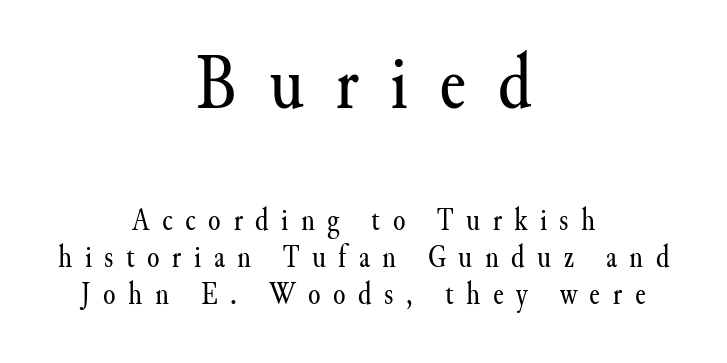
The strokes carry an ordinary text weight at most. Does the bottom block carry the larger type? No, the top block does. A typesetter would mark this as roman, not italic. Casual observation: everything's sitting right in the middle.
